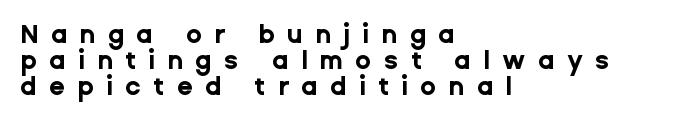
Q: Is the text bold? A: Yes.
Q: Is the text italic (slanted)? A: No, it is upright.
Q: Is the text underlined? A: No.
Q: How is the paragraph aligned? A: Left-aligned.
Q: Is the spacing between letters normal or unusually wide? A: Unusually wide.
Q: Is the spacing between lines tight, normal or loose? A: Tight.
